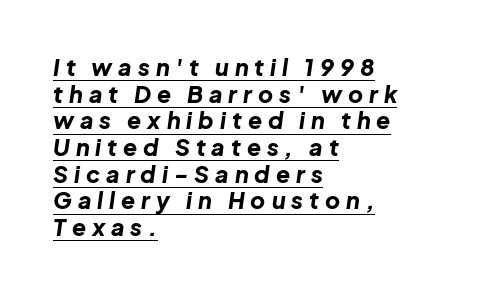
Q: Is the text bold? A: Yes.
Q: Is the text italic (slanted)? A: Yes, it leans right by about 8 degrees.
Q: Is the text underlined? A: Yes.
Q: How is the paragraph aligned? A: Left-aligned.
Q: Is the spacing between letters normal or unusually wide? A: Unusually wide.
